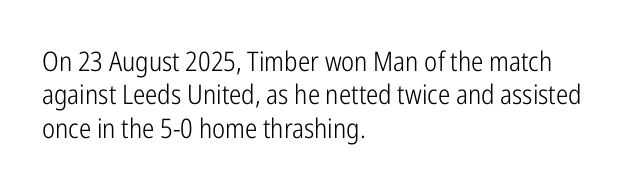
{"italic": "no", "bold": "no", "underline": "no", "align": "left", "line_spacing_ratio": 1.24, "letter_spacing": "normal", "letter_spacing_em": 0.0, "glyph_px": 27}
